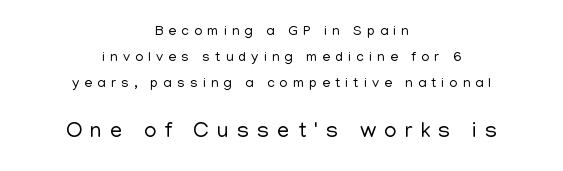
Q: Is the text bold? A: No.
Q: Is the text italic (slanted)? A: No, it is upright.
Q: Is the text underlined? A: No.
Q: How is the paragraph aligned? A: Centered.
Q: Is the spacing between letters normal or unusually wide? A: Unusually wide.
Q: Which block of text is set in a larger size, the first (top) or the second (bottom)? A: The second (bottom) one.
